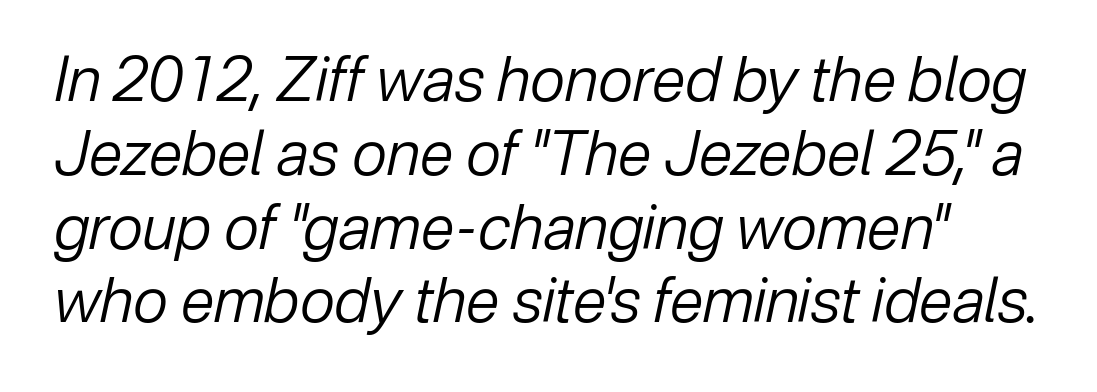
Character widths vary here, with narrow letters taking less room than wide ones. Look at the tracking — it's just the regular setting, nothing added. Counters stay open thanks to moderate or lighter strokes. The words here are not underlined.
